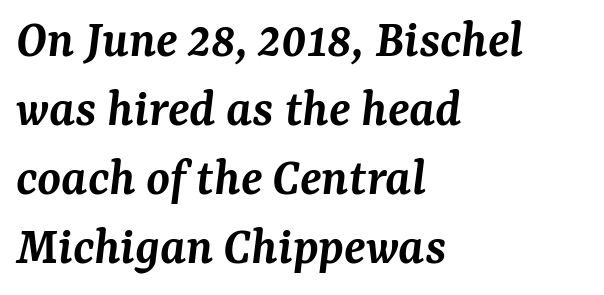
The image shows 54 px semibold serif type, italic (leaning right); set left-aligned, normal line spacing (1.28x), normal letter spacing, not underlined; medium stroke contrast and a medium x-height.
